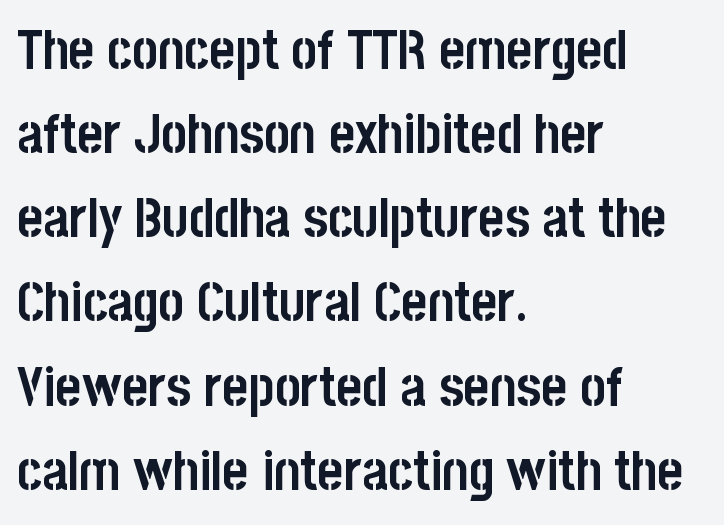
Q: Is the text bold? A: Yes.
Q: Is the text italic (slanted)? A: No, it is upright.
Q: Is the typeface a serif or a sans-serif typeface? A: Sans-serif.
Q: Is the text underlined? A: No.
Q: How is the paragraph aligned? A: Left-aligned.
Q: Is the spacing between letters normal or unusually wide? A: Normal.
Q: Is the spacing between lines tight, normal or loose? A: Normal.
Q: Width (condensed, normal, or wide)? A: Condensed.
Q: Stroke contrast? A: Low.
Q: x-height? A: Large.
Q: Monospaced? A: No.
